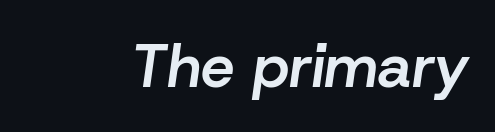
Q: Is the text bold? A: Semi-bold.
Q: Is the text italic (slanted)? A: Yes, it leans right by about 8 degrees.
Q: Is the text underlined? A: No.
Q: Is the spacing between letters normal or unusually wide? A: Normal.
Q: Width (condensed, normal, or wide)? A: Normal.
Q: Stroke contrast? A: Low.
Q: x-height? A: Medium.
Q: Monospaced? A: No.
